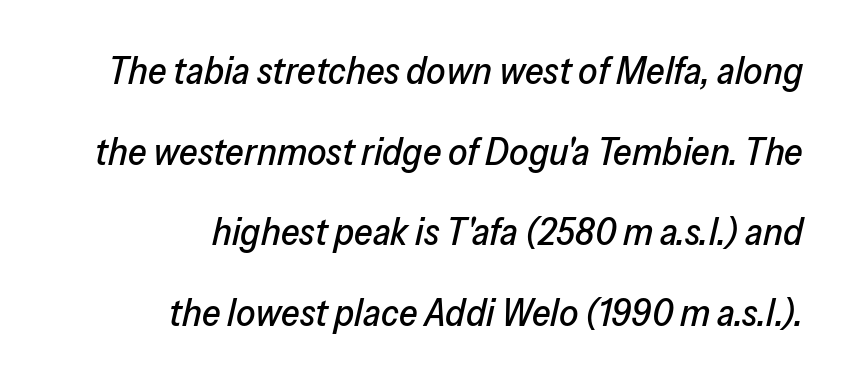
Q: Is the text italic (slanted)? A: Yes, it leans right by about 13 degrees.
Q: Is the text underlined? A: No.
Q: How is the paragraph aligned? A: Right-aligned.
Q: Is the spacing between letters normal or unusually wide? A: Normal.
Q: Is the spacing between lines tight, normal or loose? A: Loose.
Q: Width (condensed, normal, or wide)? A: Normal.
Q: Stroke contrast? A: Low.
Q: x-height? A: Medium.
Q: Monospaced? A: No.
